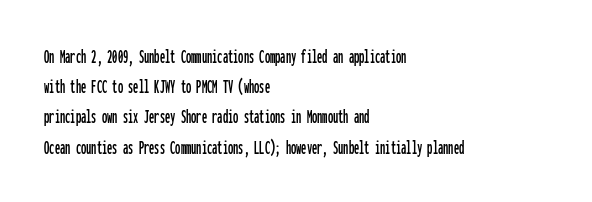
The lines sit at an ordinary, default distance from one another. In terms of posture, this sample is upright. What stands out about the letter spacing? Nothing — it is the standard amount. Leftover space on each line is placed entirely after the last word. Check the space under the baseline: it is left empty.
